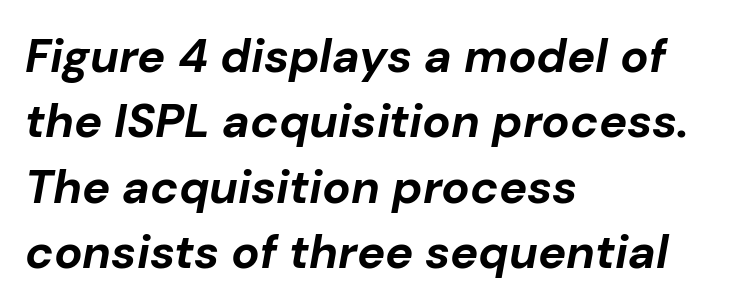
The image shows 47 px bold type, italic (leaning right); set left-aligned, normal line spacing (1.39x), normal letter spacing, not underlined; low stroke contrast and a medium x-height.
